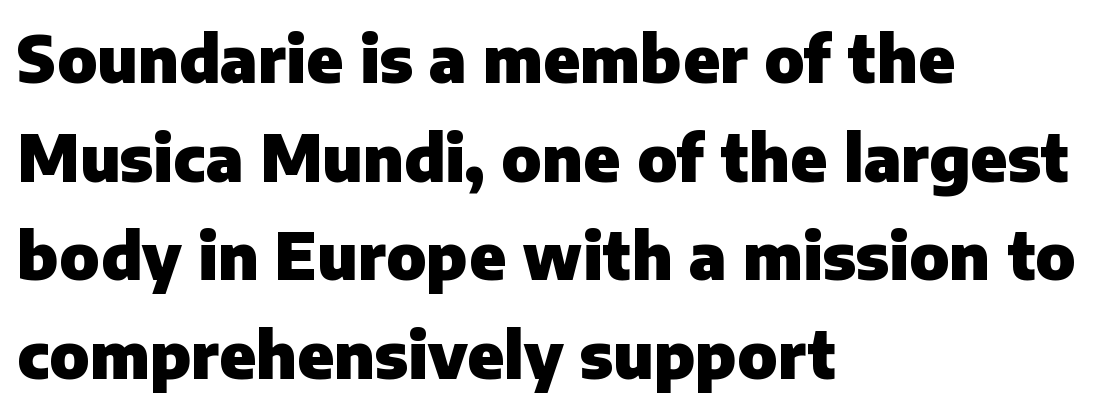
{"serif": "no", "italic": "no", "bold": "yes", "weight": "heavy", "width": "normal", "stroke_contrast": "low", "x_height": "medium", "monospaced": "no", "underline": "no", "align": "left", "line_spacing": "normal", "line_spacing_ratio": 1.54, "letter_spacing": "normal", "letter_spacing_em": 0.0, "glyph_px": 64}
